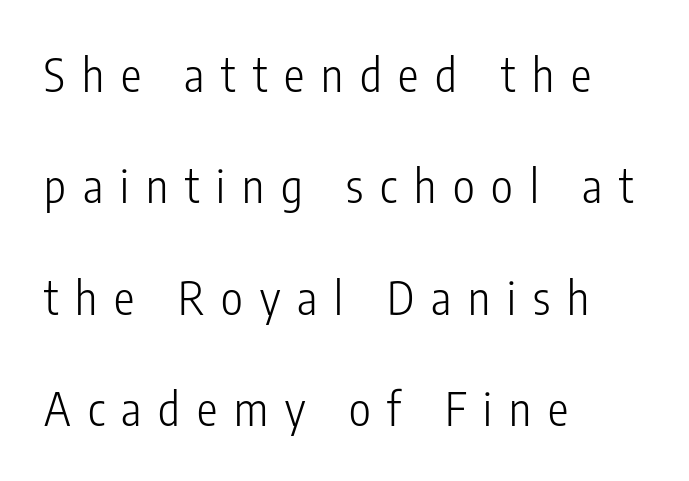
Q: Is the text bold? A: No.
Q: Is the text italic (slanted)? A: No, it is upright.
Q: Is the typeface a serif or a sans-serif typeface? A: Sans-serif.
Q: Is the text underlined? A: No.
Q: How is the paragraph aligned? A: Left-aligned.
Q: Is the spacing between letters normal or unusually wide? A: Unusually wide.
Q: Is the spacing between lines tight, normal or loose? A: Loose.
Q: Width (condensed, normal, or wide)? A: Condensed.
Q: Stroke contrast? A: Low.
Q: x-height? A: Medium.
Q: Monospaced? A: No.
